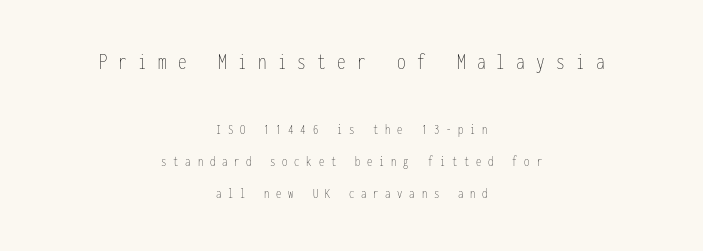
The image shows 23 px text type, upright; set centered, loose line spacing (2.31x), unusually wide letter spacing (+0.49 em), not underlined; the first (top) block is 1.64x larger.
